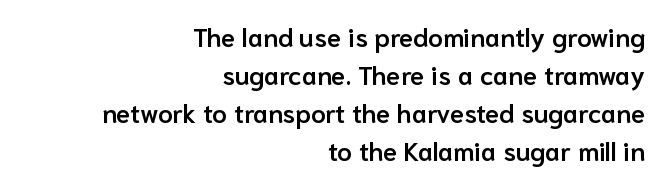
{"italic": "no", "bold": "semi", "underline": "no", "align": "right", "line_spacing": "normal", "line_spacing_ratio": 1.46, "letter_spacing": "normal", "letter_spacing_em": 0.0, "glyph_px": 26}
